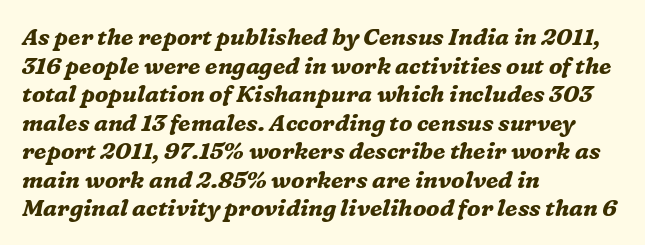
The image shows 23 px bold type, italic (leaning right); set left-aligned, line spacing 1.24x, normal letter spacing, not underlined.
